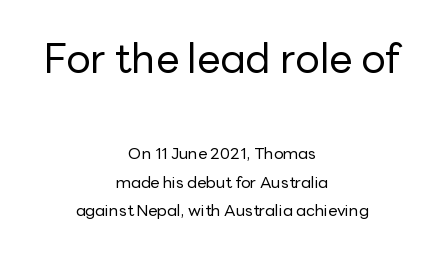
{"serif": "no", "italic": "no", "bold": "no", "weight": "regular", "width": "normal", "stroke_contrast": "low", "x_height": "medium", "monospaced": "no", "underline": "no", "align": "center", "line_spacing_ratio": 1.77, "letter_spacing": "normal", "letter_spacing_em": 0.0, "larger_block": "first", "size_ratio": 2.56, "glyph_px": 41}
